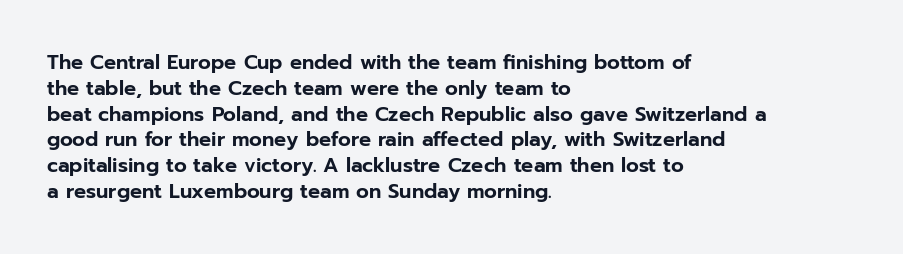
The image shows 20 px text type, upright; set left-aligned, normal line spacing (1.29x), normal letter spacing, not underlined.
